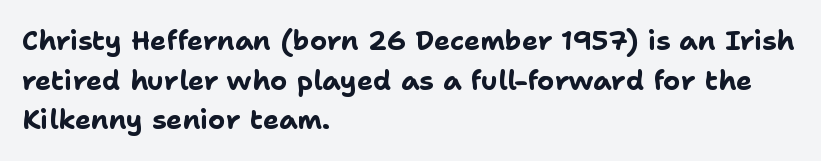
The glyphs are unaccompanied by any horizontal stroke below them. The characters look thick and weighty, a clear bold. Horizontally, the lines are justified to the leading edge only. Successive baselines arrive at the customary interval. Ordinary non-slanted type is in use.
